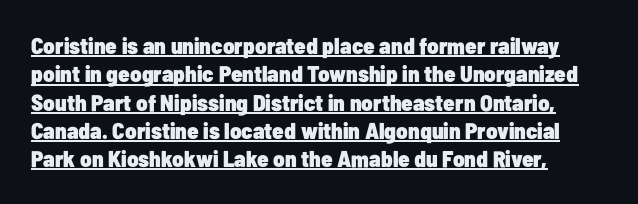
Q: Is the text bold? A: Yes.
Q: Is the text italic (slanted)? A: No, it is upright.
Q: Is the text underlined? A: Yes.
Q: How is the paragraph aligned? A: Left-aligned.
Q: Is the spacing between letters normal or unusually wide? A: Normal.
